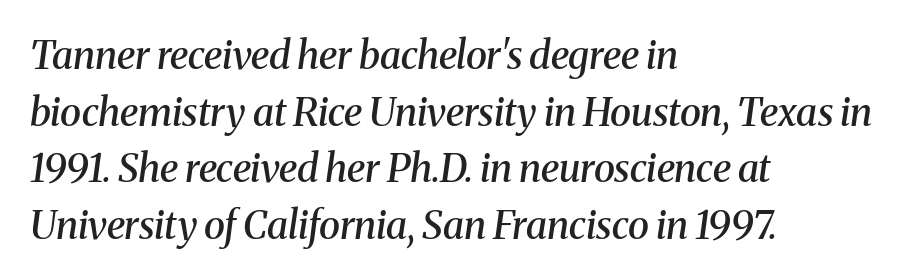
{"serif": "yes", "italic": "yes", "lean": "right", "slant_degrees": 8, "bold": "semi", "weight": "semibold", "width": "normal", "stroke_contrast": "medium", "x_height": "medium", "monospaced": "no", "underline": "no", "align": "left", "line_spacing": "normal", "line_spacing_ratio": 1.45, "letter_spacing": "normal", "letter_spacing_em": 0.0, "glyph_px": 39}
